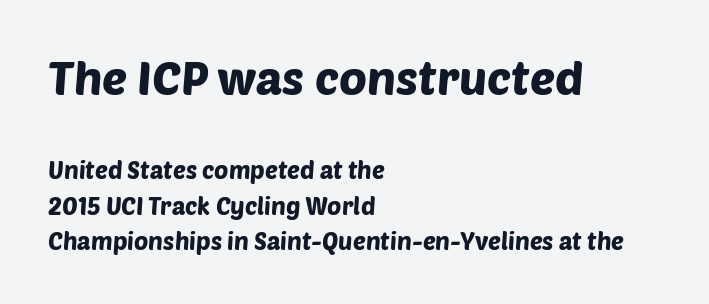
Q: Is the typeface a serif or a sans-serif typeface? A: Sans-serif.
Q: Is the text underlined? A: No.
Q: How is the paragraph aligned? A: Left-aligned.
Q: Is the spacing between letters normal or unusually wide? A: Normal.
Q: Is the spacing between lines tight, normal or loose? A: Normal.
Q: Which block of text is set in a larger size, the first (top) or the second (bottom)? A: The first (top) one.
Q: Width (condensed, normal, or wide)? A: Normal.
Q: Stroke contrast? A: Low.
Q: x-height? A: Large.
Q: Monospaced? A: No.
